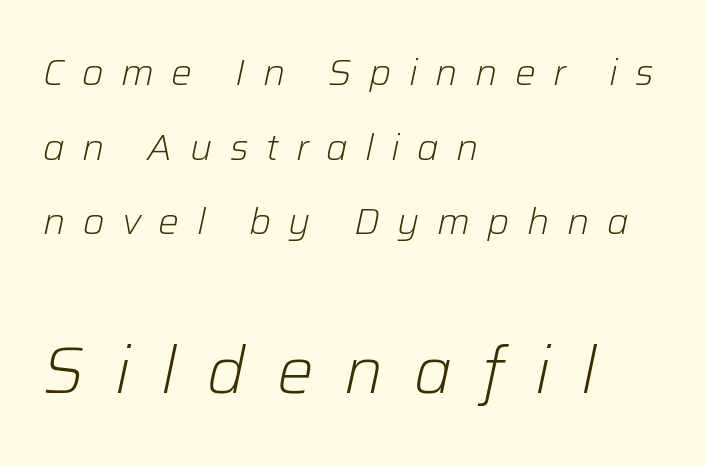
{"italic": "yes", "lean": "right", "slant_degrees": 12, "bold": "no", "weight": "light", "width": "normal", "stroke_contrast": "low", "x_height": "medium", "monospaced": "no", "underline": "no", "align": "left", "line_spacing": "loose", "line_spacing_ratio": 2.02, "letter_spacing": "wide", "letter_spacing_em": 0.47, "larger_block": "second", "size_ratio": 1.76, "glyph_px": 65}
